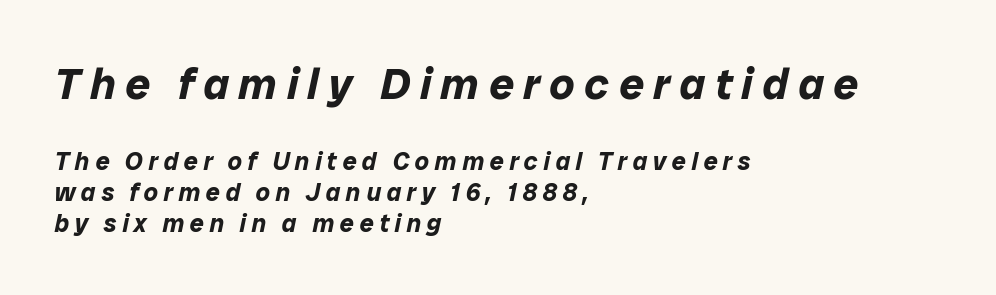
The image shows 44 px bold type, italic (leaning right); set left-aligned, line spacing 1.24x, unusually wide letter spacing (+0.22 em), not underlined; the first (top) block is 1.76x larger; low stroke contrast and a medium x-height.
